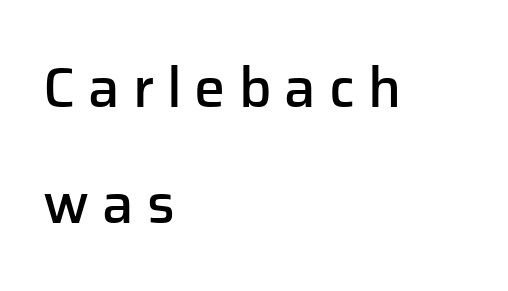
The typesetter chose a ragged-right arrangement here. Italic: no, the glyphs are upright roman. The lines are spread far apart with generous leading. Anything drawn beneath the words? Only blank space.
